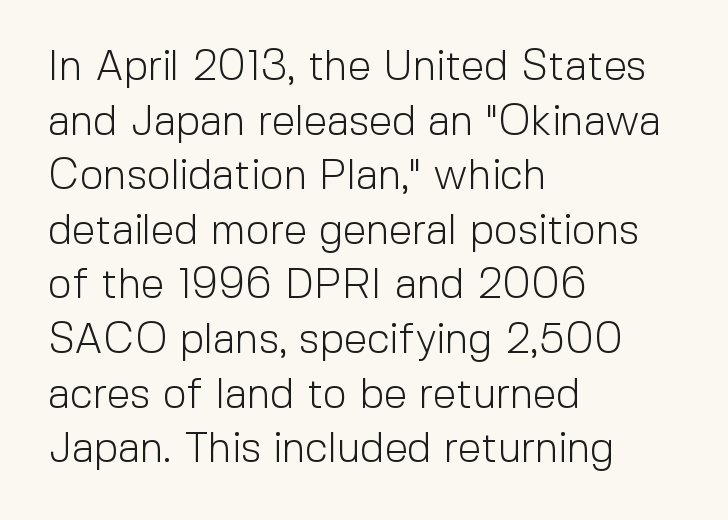
{"serif": "no", "italic": "no", "bold": "no", "weight": "light", "width": "normal", "x_height": "medium", "monospaced": "no", "underline": "no", "align": "left", "line_spacing": "normal", "line_spacing_ratio": 1.3, "letter_spacing": "normal", "letter_spacing_em": 0.0, "glyph_px": 42}
